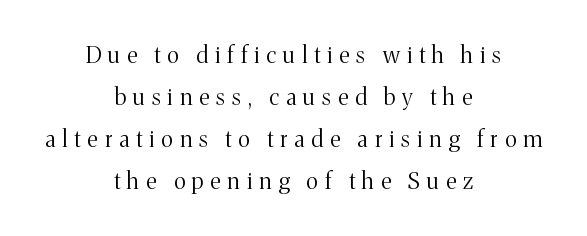
{"italic": "no", "bold": "no", "underline": "no", "align": "center", "line_spacing_ratio": 1.82, "letter_spacing": "wide", "letter_spacing_em": 0.3, "glyph_px": 23}
